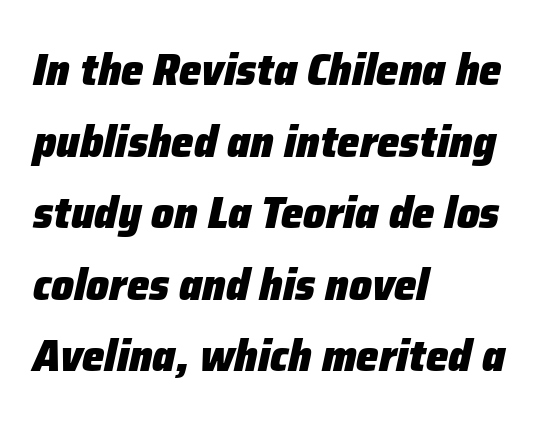
Q: Is the text bold? A: Yes.
Q: Is the text italic (slanted)? A: Yes, it leans right by about 12 degrees.
Q: Is the text underlined? A: No.
Q: How is the paragraph aligned? A: Left-aligned.
Q: Is the spacing between letters normal or unusually wide? A: Normal.
Q: Is the spacing between lines tight, normal or loose? A: Normal.
Q: Width (condensed, normal, or wide)? A: Normal.
Q: Stroke contrast? A: Low.
Q: x-height? A: Medium.
Q: Monospaced? A: No.
